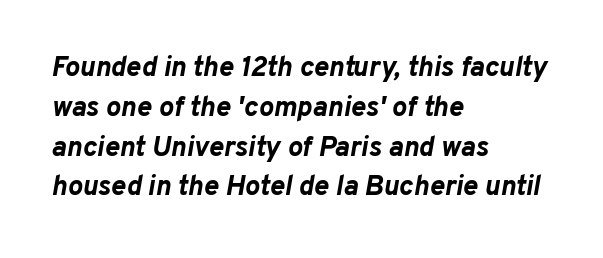
The image shows 28 px bold type, italic (leaning right); set left-aligned, normal line spacing (1.42x), normal letter spacing, not underlined; low stroke contrast and a medium x-height.
